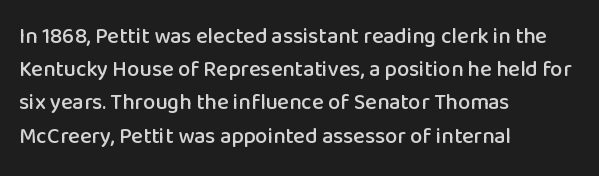
These lines keep a tight, regular rhythm from letter to letter. Vertical spacing — default. No word sits above an underline. The setting favours the left margin, as ordinary paragraphs usually do. The font's upright variant was chosen for this text.
